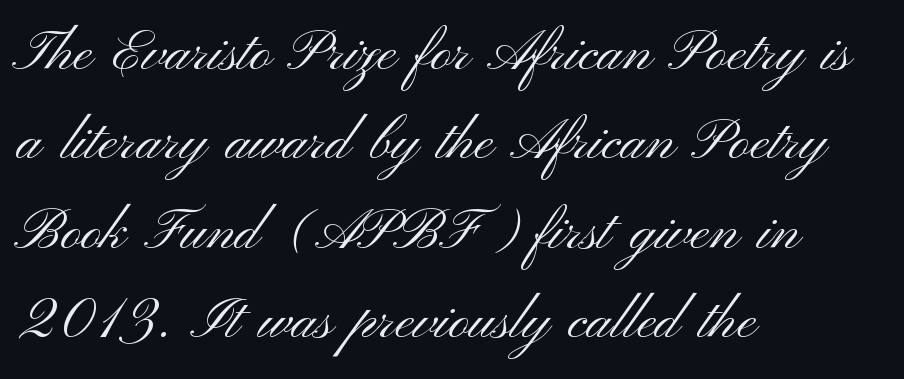
{"serif": "no", "bold": "no", "weight": "light", "width": "wide", "stroke_contrast": "medium", "x_height": "small", "monospaced": "no", "underline": "no", "align": "left", "line_spacing": "normal", "line_spacing_ratio": 1.57, "letter_spacing": "normal", "letter_spacing_em": 0.0, "glyph_px": 57}
